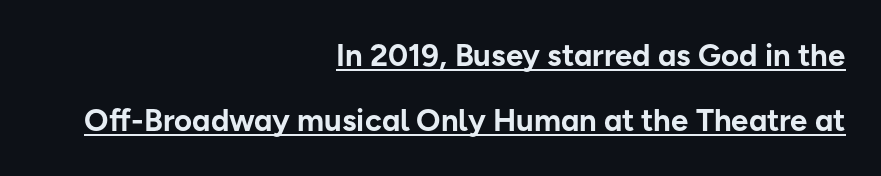
Q: Is the text bold? A: Yes.
Q: Is the text italic (slanted)? A: No, it is upright.
Q: Is the typeface a serif or a sans-serif typeface? A: Sans-serif.
Q: Is the text underlined? A: Yes.
Q: How is the paragraph aligned? A: Right-aligned.
Q: Is the spacing between letters normal or unusually wide? A: Normal.
Q: Is the spacing between lines tight, normal or loose? A: Loose.
Q: Width (condensed, normal, or wide)? A: Normal.
Q: Stroke contrast? A: Low.
Q: x-height? A: Medium.
Q: Monospaced? A: No.
